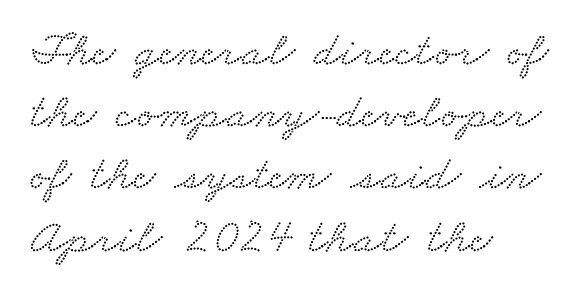
The space beneath each line is pristine and unruled. Is this a fixed-width face? No — the glyphs have proportional, varying widths. Quick note: interline space is typical. In terms of letterspacing, this is plain default setting. Casual observation: everything's shoved over to the left.
